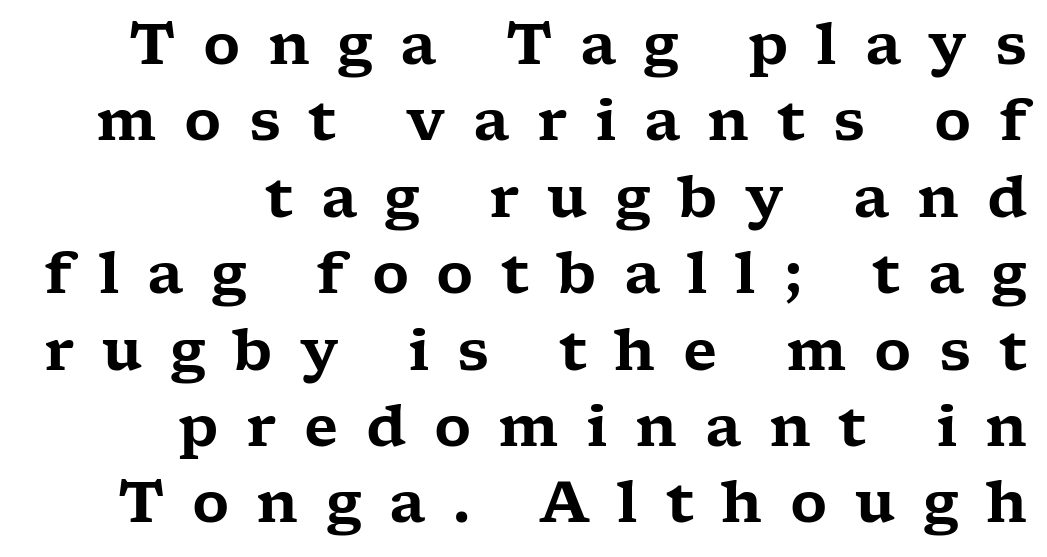
The image shows 57 px wide serif type, upright; set right-aligned, normal line spacing (1.34x), unusually wide letter spacing (+0.48 em), not underlined; low stroke contrast and a medium x-height.
